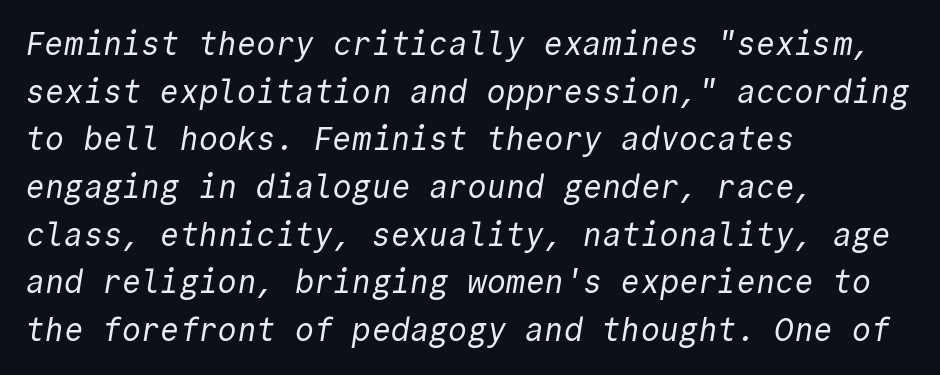
The image shows 32 px regular-weight sans-serif type, monospaced; set left-aligned, normal line spacing (1.49x), normal letter spacing, not underlined; a medium x-height.
